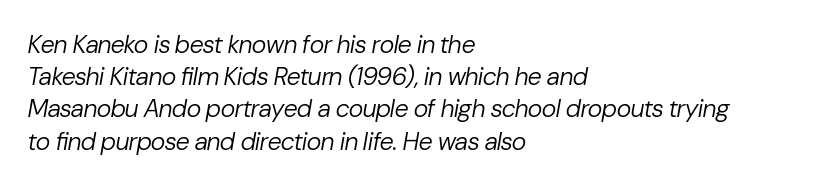
Q: Is the text bold? A: No.
Q: Is the text italic (slanted)? A: Yes, it leans right by about 10 degrees.
Q: Is the text underlined? A: No.
Q: How is the paragraph aligned? A: Left-aligned.
Q: Is the spacing between letters normal or unusually wide? A: Normal.
Q: Is the spacing between lines tight, normal or loose? A: Normal.
